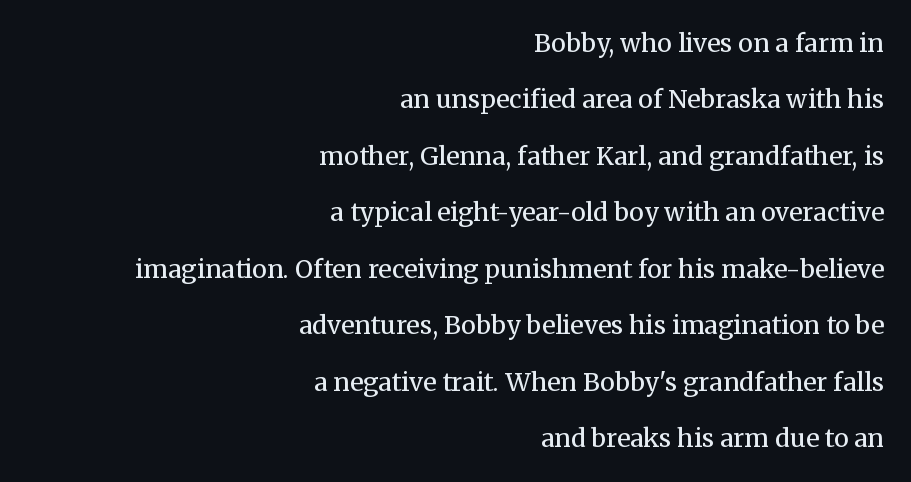
Regarding leading, the lines here are spaced well apart. This is roman type, the default non-slanted kind. No word sits above an underline. The rendering anchors every line to the right-hand side. Does extra space separate the letters? No, they use regular spacing.
